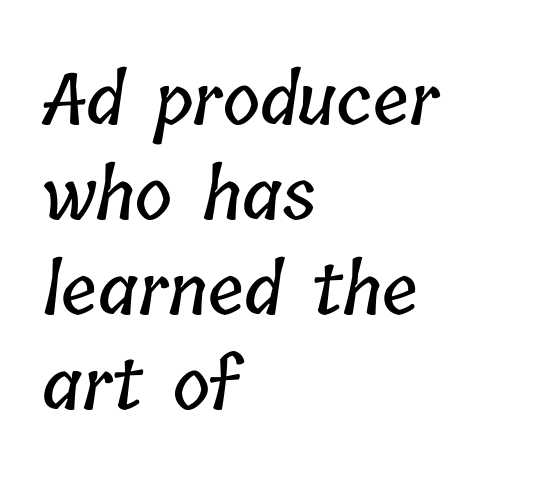
{"width": "condensed", "stroke_contrast": "low", "x_height": "medium", "monospaced": "no", "underline": "no", "align": "left", "line_spacing": "normal", "line_spacing_ratio": 1.34, "letter_spacing": "normal", "letter_spacing_em": 0.0, "glyph_px": 71}
